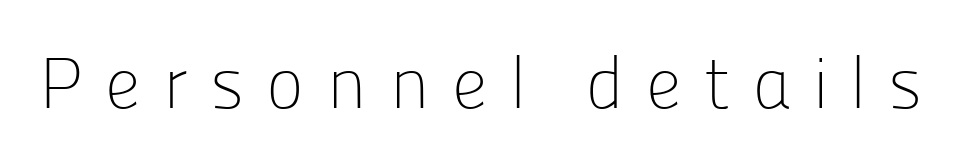
Q: Is the text bold? A: No.
Q: Is the text italic (slanted)? A: No, it is upright.
Q: Is the typeface a serif or a sans-serif typeface? A: Sans-serif.
Q: Is the text underlined? A: No.
Q: Is the spacing between letters normal or unusually wide? A: Unusually wide.
Q: Width (condensed, normal, or wide)? A: Normal.
Q: Stroke contrast? A: Low.
Q: x-height? A: Medium.
Q: Monospaced? A: No.
